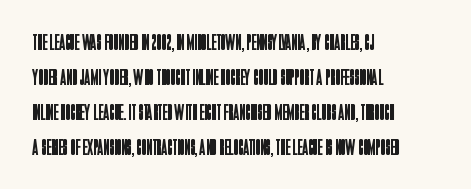
Weight: not bold — regular or lighter. The typesetter chose a ragged-right arrangement here. Each new line begins a customary step beneath the previous one. You could call the tracking neutral — neither tight nor loose. Only glyphs here, with clear space below each row. You can tell it's not italic because the verticals are truly vertical.
